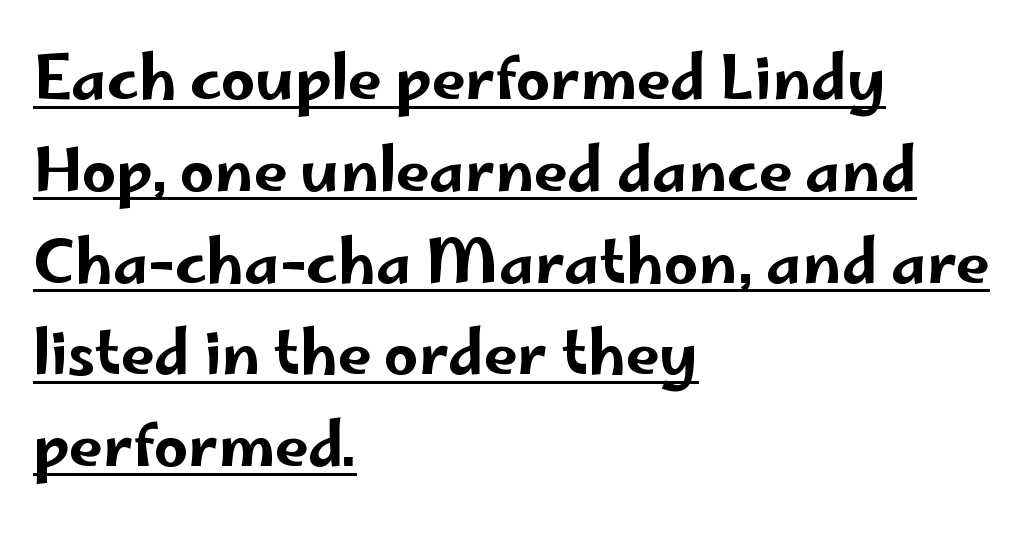
{"serif": "no", "italic": "no", "width": "wide", "stroke_contrast": "low", "x_height": "small", "monospaced": "no", "underline": "yes", "align": "left", "line_spacing": "normal", "line_spacing_ratio": 1.53, "letter_spacing": "normal", "letter_spacing_em": 0.0, "glyph_px": 60}
